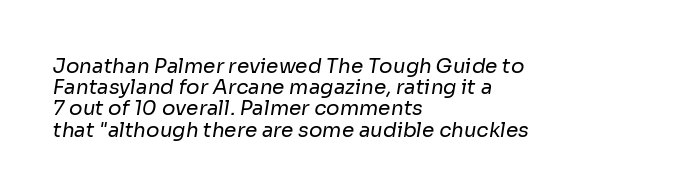
The letterforms sit shoulder to shoulder at normal distance. Typeset ragged right — the left edge is the straight one. Each new line begins almost immediately beneath the previous one. Words float on clear page, feet unadorned. A light-to-regular cut is what we see here.
